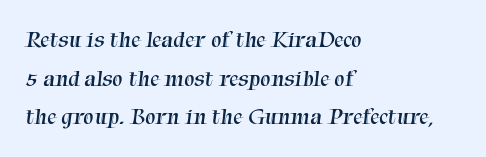
{"bold": "no", "underline": "no", "align": "left", "line_spacing": "normal", "line_spacing_ratio": 1.68, "letter_spacing": "normal", "letter_spacing_em": 0.0, "glyph_px": 23}
